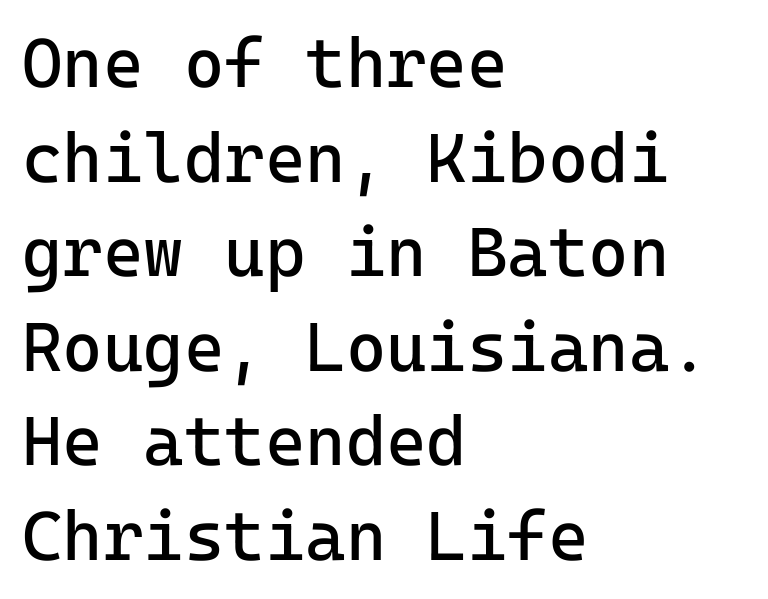
Nobody touched the tracking dial on this one. The passage shown is typed in a monospace face where columns stay perfectly aligned. Ink coverage per letter is moderate at most. Italic? Not at all — the glyphs are vertical.
